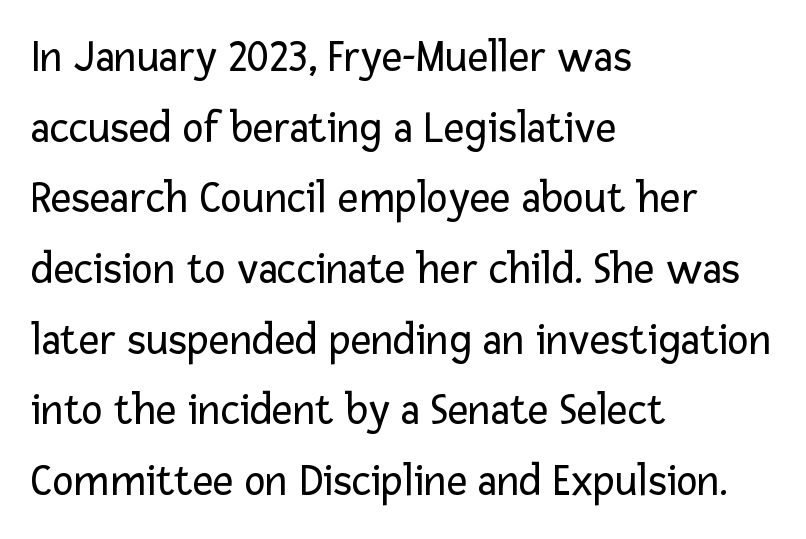
Normally led — the rows are evenly, conventionally spaced. No chunkiness to these letters — they're not bold. Quick note: not italic, upright. Plain, unruled lines of type.
